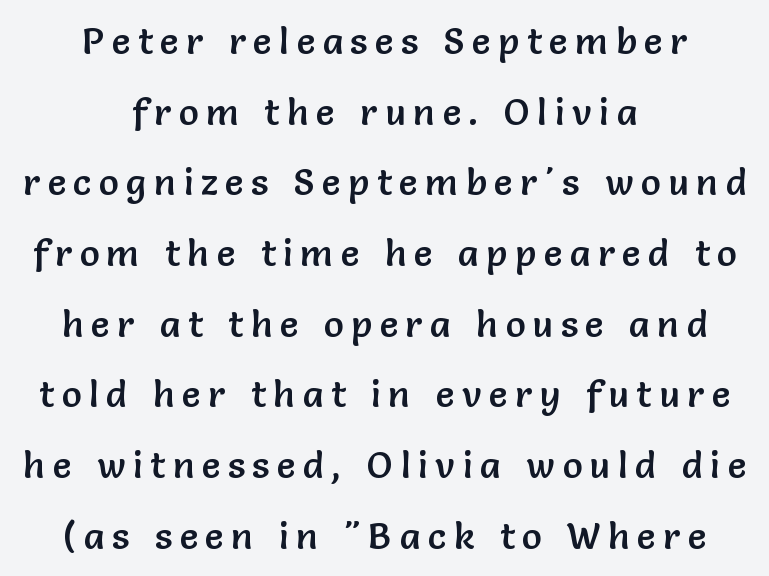
Q: Is the text italic (slanted)? A: No, it is upright.
Q: Is the typeface a serif or a sans-serif typeface? A: Sans-serif.
Q: Is the text underlined? A: No.
Q: How is the paragraph aligned? A: Centered.
Q: Is the spacing between letters normal or unusually wide? A: Unusually wide.
Q: Is the spacing between lines tight, normal or loose? A: Loose.
Q: Width (condensed, normal, or wide)? A: Normal.
Q: Stroke contrast? A: Low.
Q: x-height? A: Medium.
Q: Monospaced? A: No.
